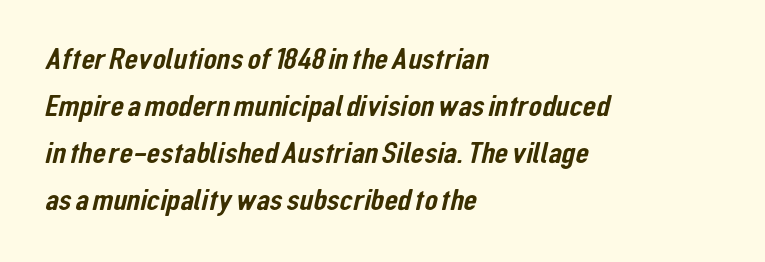
{"serif": "no", "width": "condensed", "stroke_contrast": "low", "x_height": "medium", "monospaced": "no", "underline": "no", "align": "left", "line_spacing": "normal", "line_spacing_ratio": 1.52, "letter_spacing": "normal", "letter_spacing_em": 0.0, "glyph_px": 31}
